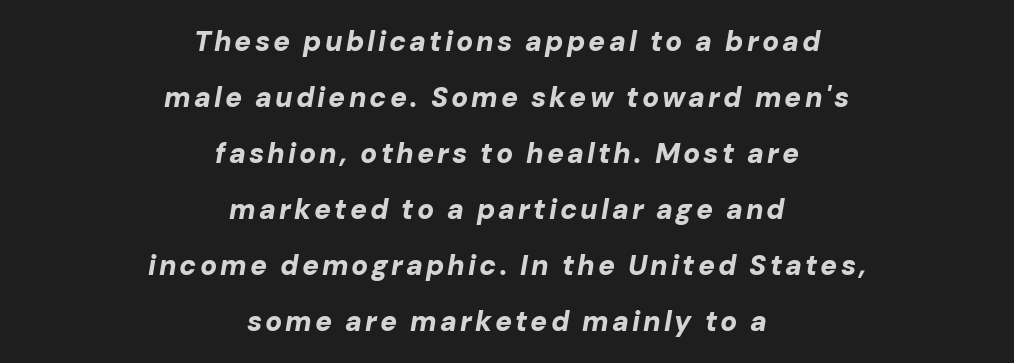
Plain, unruled lines of type. The typesetting leans heavy: a genuine bold. Honestly, the rows look like they've been pulled way apart. The typesetter chose a symmetrical, centered arrangement here. The font's italic variant was chosen for this text.
